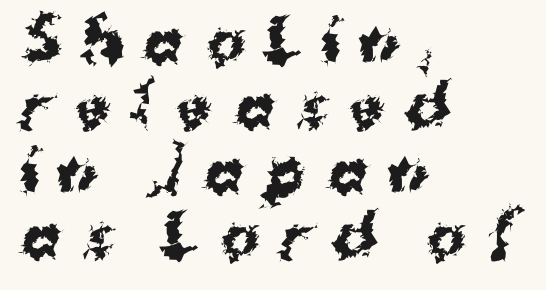
{"serif": "no", "bold": "yes", "weight": "bold", "width": "normal", "stroke_contrast": "medium", "x_height": "medium", "monospaced": "no", "underline": "no", "align": "left", "line_spacing": "tight", "line_spacing_ratio": 1.12, "letter_spacing": "wide", "letter_spacing_em": 0.36, "glyph_px": 58}
